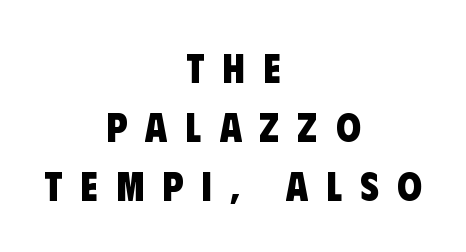
Character widths vary here, with narrow letters taking less room than wide ones. Vertical spacing — default. The rag falls on both sides of this text block equally. Nothing sits at the stroke ends, so this counts as sans-serif. Plenty of ink on the page — the face is bold. Is the letter spacing exaggerated? Yes — the characters are pushed far apart.
